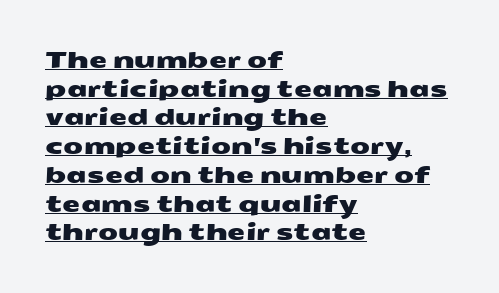
Observe the ordinary spacing: letters are neighbours, not strangers. The setting favours the left margin, as ordinary paragraphs usually do. Line spacing here is normal. Beneath each row of characters lies a ruled line.
